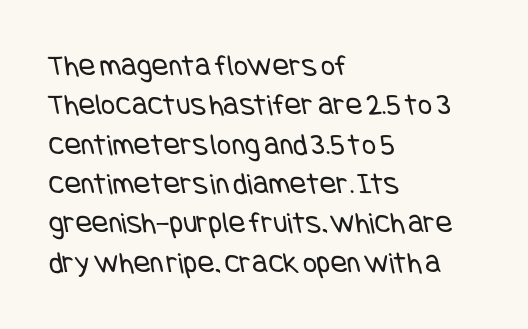
Q: Is the text bold? A: No.
Q: Is the typeface a serif or a sans-serif typeface? A: Sans-serif.
Q: Is the text underlined? A: No.
Q: How is the paragraph aligned? A: Left-aligned.
Q: Is the spacing between letters normal or unusually wide? A: Normal.
Q: Is the spacing between lines tight, normal or loose? A: Normal.
Q: Width (condensed, normal, or wide)? A: Condensed.
Q: Stroke contrast? A: Low.
Q: x-height? A: Large.
